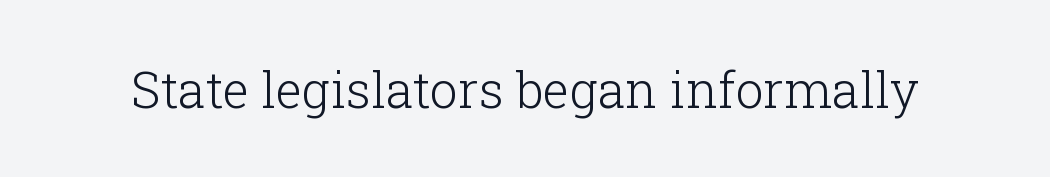
The image shows 50 px light serif type, upright; set normal letter spacing, not underlined; low stroke contrast and a medium x-height.
